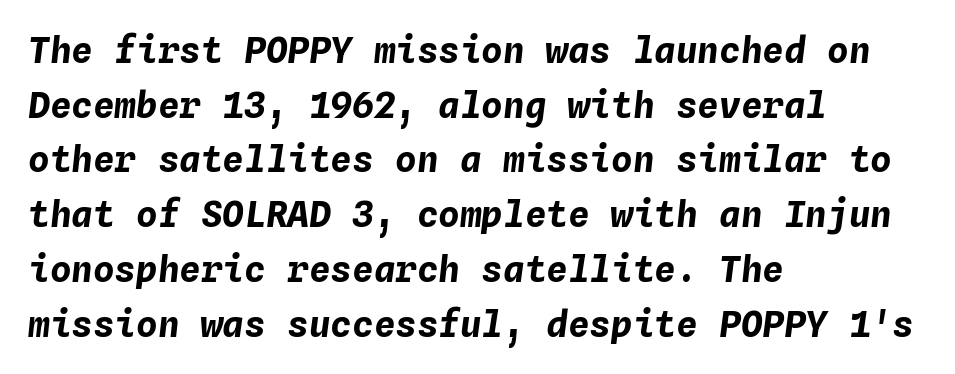
The image shows 36 px bold type, italic (leaning right), monospaced; set left-aligned, normal line spacing (1.52x), normal letter spacing, not underlined; low stroke contrast and a medium x-height.
